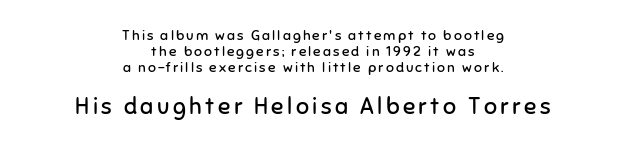
{"italic": "no", "bold": "no", "underline": "no", "align": "center", "line_spacing": "tight", "line_spacing_ratio": 1.14, "larger_block": "second", "size_ratio": 1.64, "glyph_px": 23}
